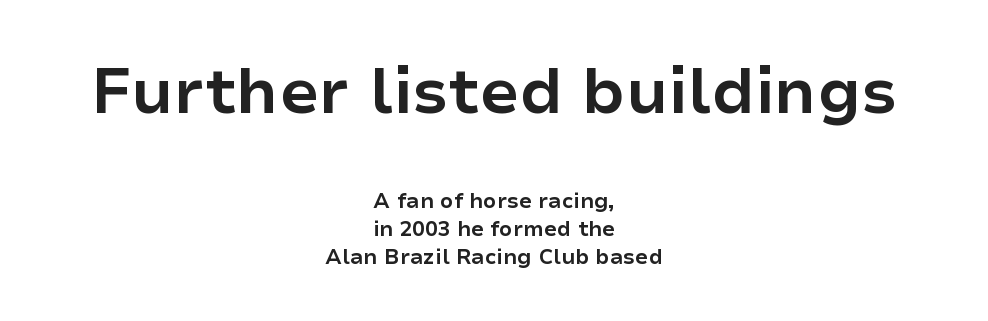
{"serif": "no", "italic": "no", "bold": "yes", "weight": "bold", "width": "normal", "stroke_contrast": "low", "x_height": "medium", "monospaced": "no", "underline": "no", "align": "center", "line_spacing": "normal", "line_spacing_ratio": 1.35, "letter_spacing": "normal", "letter_spacing_em": 0.0, "larger_block": "first", "size_ratio": 3.05, "glyph_px": 64}
